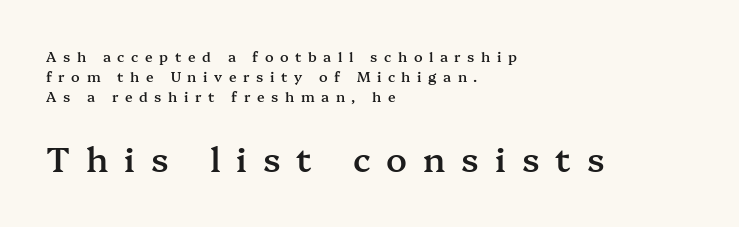
{"serif": "yes", "italic": "no", "bold": "semi", "weight": "semibold", "width": "normal", "stroke_contrast": "medium", "x_height": "medium", "monospaced": "no", "underline": "no", "align": "left", "line_spacing": "normal", "line_spacing_ratio": 1.42, "letter_spacing": "wide", "letter_spacing_em": 0.47, "larger_block": "second", "size_ratio": 2.43, "glyph_px": 34}
